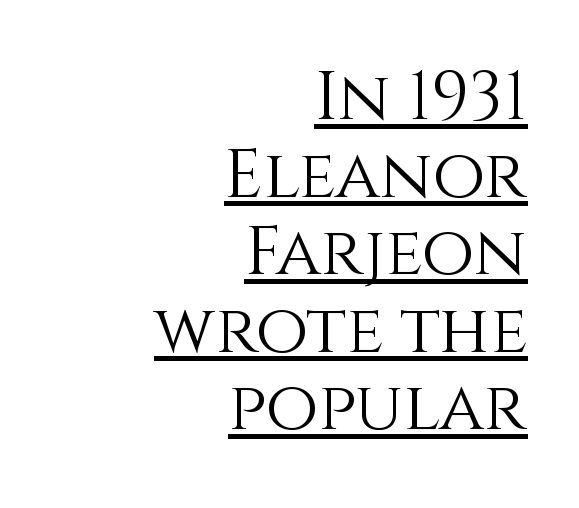
The rag falls on the left side of this text block. Rendered with straight, roman letterforms. Letter spacing: default. This sample has the flowing, uneven cadence of proportional lettering. The typesetter has applied underlining to the passage shown. This reads as an unemphasized weight, regular at the heaviest.
